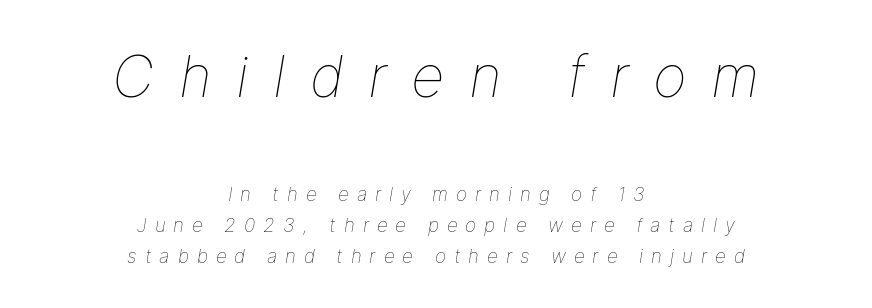
{"italic": "yes", "lean": "right", "slant_degrees": 9, "bold": "no", "weight": "thin", "width": "normal", "stroke_contrast": "low", "x_height": "medium", "monospaced": "no", "underline": "no", "align": "center", "line_spacing": "normal", "line_spacing_ratio": 1.64, "letter_spacing": "wide", "letter_spacing_em": 0.42, "larger_block": "first", "size_ratio": 3.05, "glyph_px": 58}
